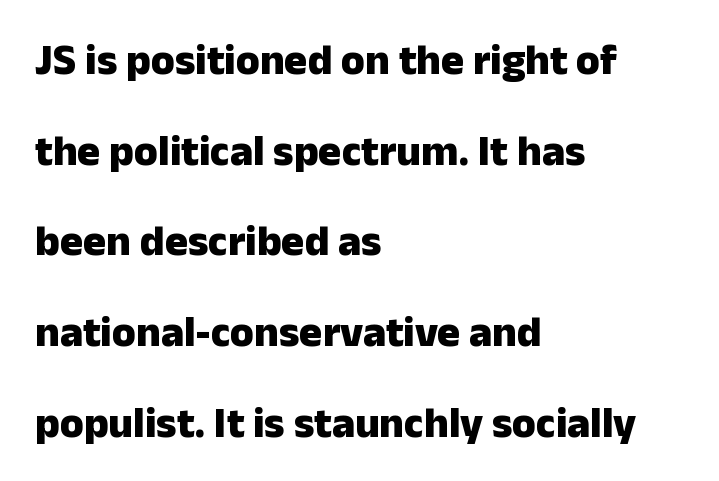
The image shows 43 px heavy sans-serif type, upright; set left-aligned, loose line spacing (2.11x), normal letter spacing, not underlined; low stroke contrast and a medium x-height.
